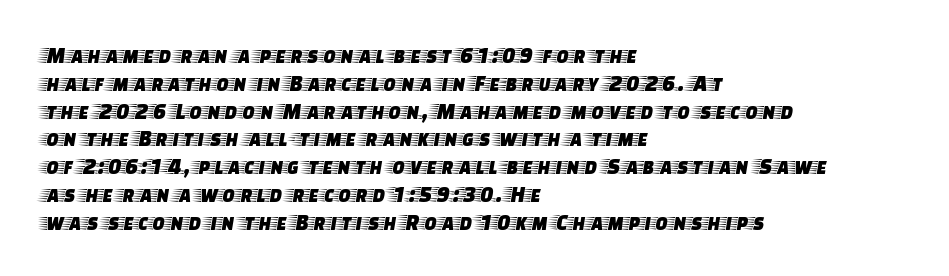
Here the glyphs are tracked normally, forming tight word shapes. The specimen omits any rule beneath the text block's lines. The lines in this sample share a left origin and differ only in where they stop.
